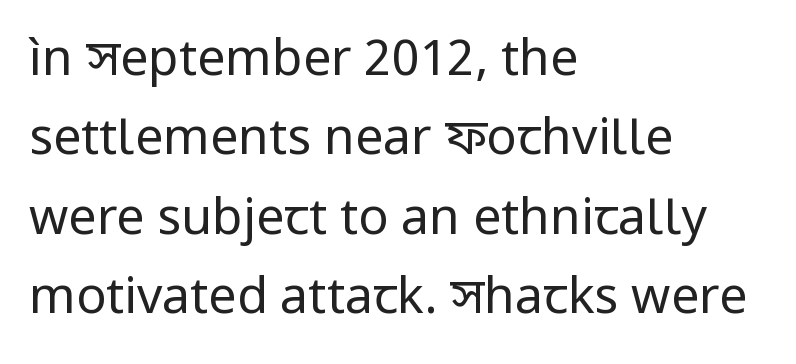
Q: Is the text bold? A: No.
Q: Is the text italic (slanted)? A: No, it is upright.
Q: Is the typeface a serif or a sans-serif typeface? A: Sans-serif.
Q: Is the text underlined? A: No.
Q: How is the paragraph aligned? A: Left-aligned.
Q: Is the spacing between letters normal or unusually wide? A: Normal.
Q: Is the spacing between lines tight, normal or loose? A: Normal.
Q: Width (condensed, normal, or wide)? A: Normal.
Q: Stroke contrast? A: Low.
Q: x-height? A: Medium.
Q: Monospaced? A: No.
